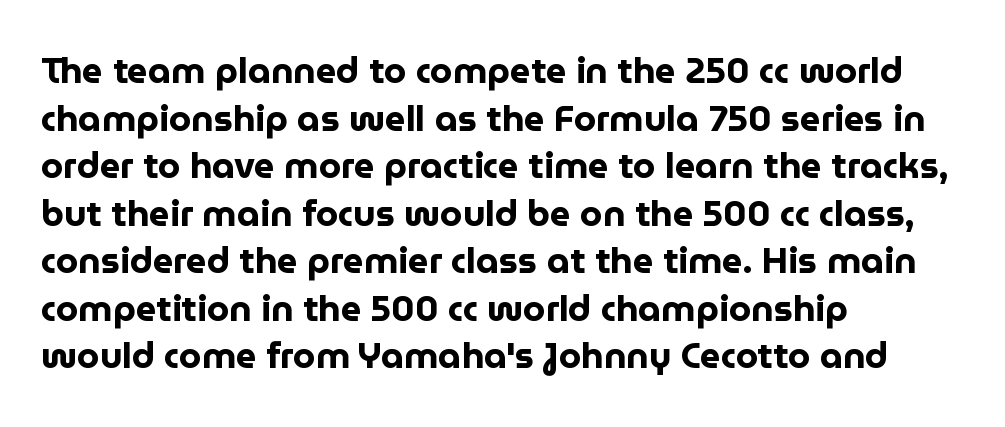
{"serif": "no", "italic": "no", "bold": "yes", "weight": "bold", "width": "normal", "stroke_contrast": "low", "x_height": "medium", "monospaced": "no", "underline": "no", "align": "left", "line_spacing": "normal", "line_spacing_ratio": 1.32, "letter_spacing": "normal", "letter_spacing_em": 0.0, "glyph_px": 36}
